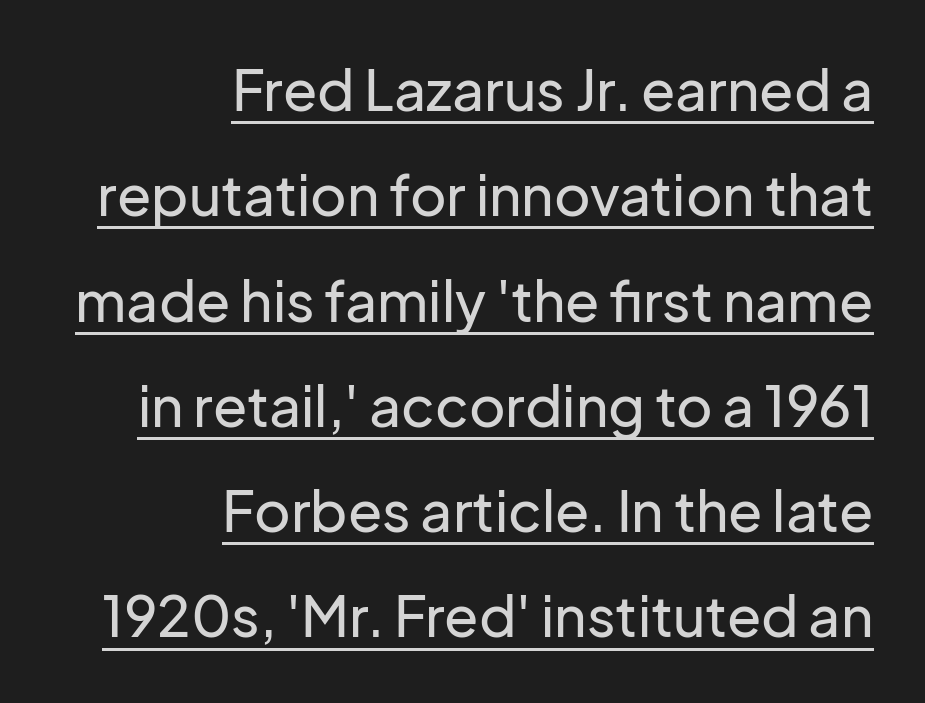
Q: Is the text italic (slanted)? A: No, it is upright.
Q: Is the typeface a serif or a sans-serif typeface? A: Sans-serif.
Q: Is the text underlined? A: Yes.
Q: How is the paragraph aligned? A: Right-aligned.
Q: Is the spacing between letters normal or unusually wide? A: Normal.
Q: Width (condensed, normal, or wide)? A: Normal.
Q: Stroke contrast? A: Low.
Q: x-height? A: Medium.
Q: Monospaced? A: No.
